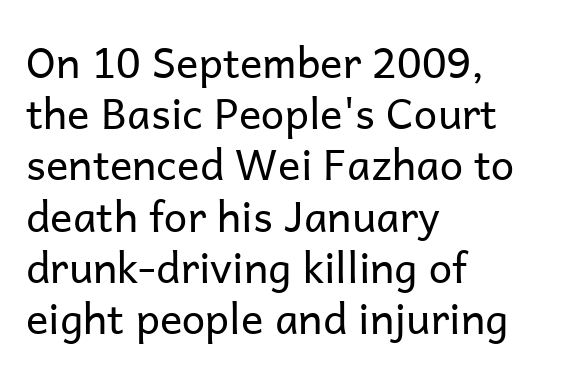
The image shows 42 px regular-weight sans-serif type, upright; set left-aligned, line spacing 1.22x, normal letter spacing, not underlined; low stroke contrast and a medium x-height.
